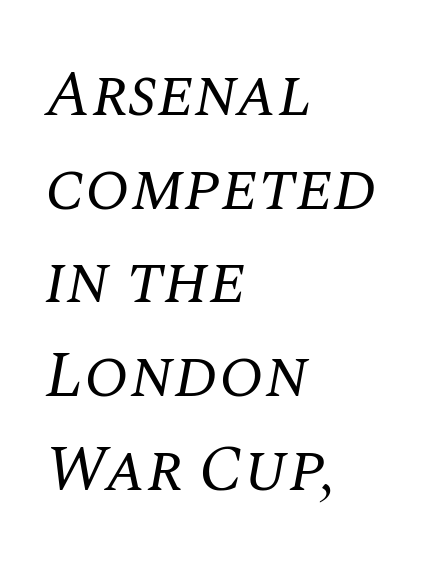
It's the slanting kind of type. The block of text has a typical density, with ordinary space between rows. This sample has the flowing, uneven cadence of proportional lettering. Here the glyphs are tracked normally, forming tight word shapes.
